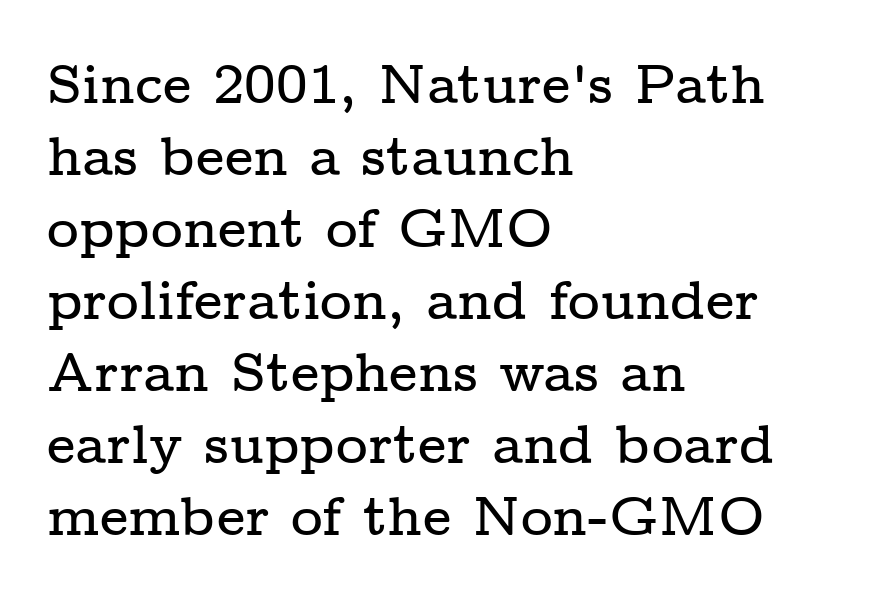
{"serif": "yes", "italic": "no", "width": "wide", "stroke_contrast": "low", "x_height": "medium", "monospaced": "no", "underline": "no", "align": "left", "line_spacing": "normal", "line_spacing_ratio": 1.31, "letter_spacing": "normal", "letter_spacing_em": 0.0, "glyph_px": 55}
